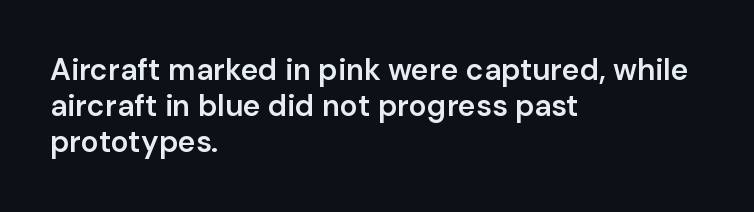
The image shows 30 px semibold sans-serif type, upright; set left-aligned, line spacing 1.2x, normal letter spacing, not underlined; low stroke contrast and a medium x-height.
